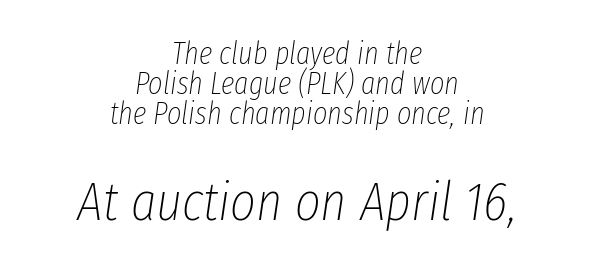
Q: Is the text bold? A: No.
Q: Is the text italic (slanted)? A: Yes, it leans right by about 8 degrees.
Q: Is the text underlined? A: No.
Q: How is the paragraph aligned? A: Centered.
Q: Is the spacing between letters normal or unusually wide? A: Normal.
Q: Is the spacing between lines tight, normal or loose? A: Tight.
Q: Which block of text is set in a larger size, the first (top) or the second (bottom)? A: The second (bottom) one.
Q: Width (condensed, normal, or wide)? A: Condensed.
Q: Stroke contrast? A: Low.
Q: x-height? A: Medium.
Q: Monospaced? A: No.
